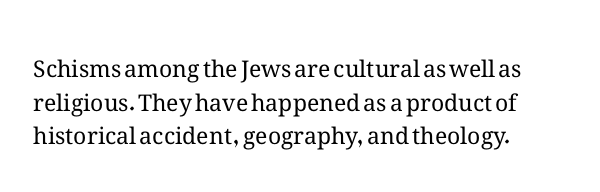
The image shows 23 px text type, upright; set left-aligned, normal line spacing (1.46x), normal letter spacing, not underlined.
